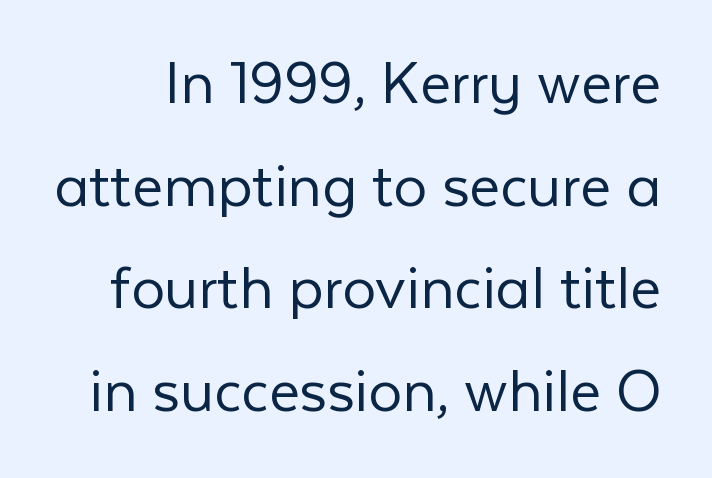
Unlike italic type, these characters show no tilt at all. The text was rendered using a sans face with plain stroke endings. The face looks like a standard text weight, possibly lighter. No word sits above an underline.
